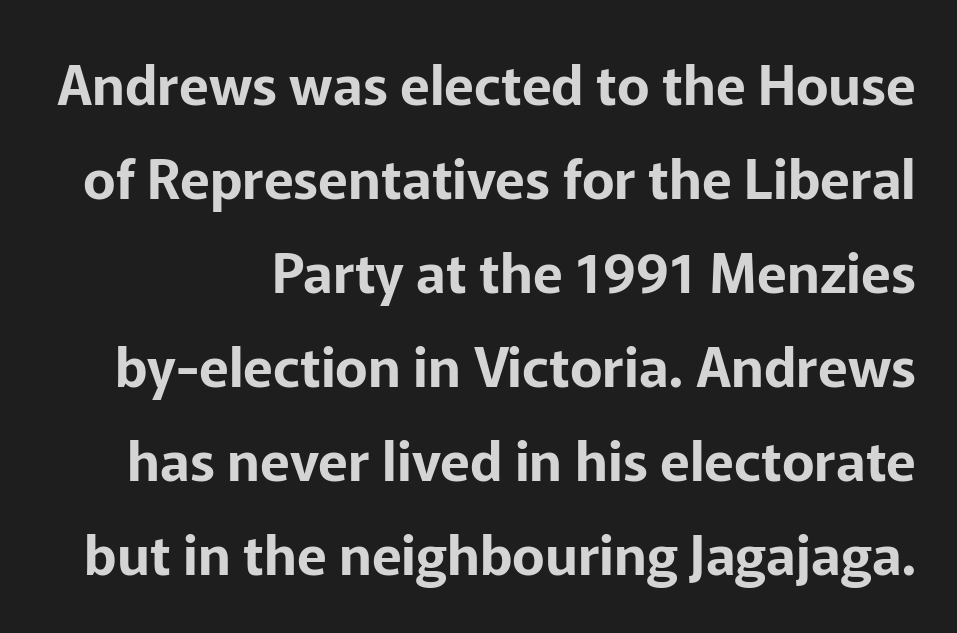
Each letter keeps its own natural width here, so spacing adapts to shape. All the whitespace from short lines collects on the left. A typesetter would call this zero additional tracking. Letterform terminals end flat and unadorned throughout the passage. The lettering holds an erect, upright posture throughout. Only glyphs here, with clear space below each row.
